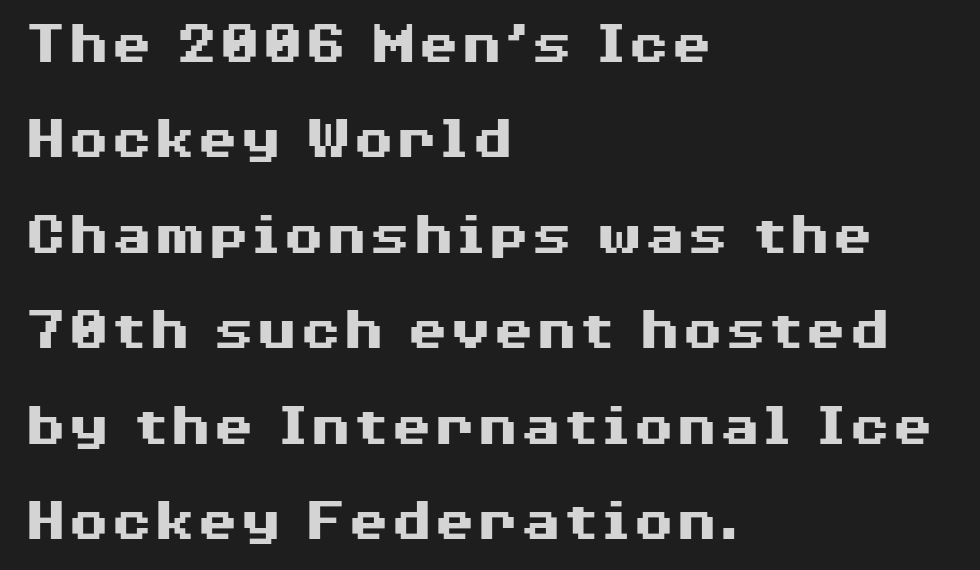
Q: Is the text bold? A: Yes.
Q: Is the text italic (slanted)? A: No, it is upright.
Q: Is the typeface a serif or a sans-serif typeface? A: Sans-serif.
Q: Is the text underlined? A: No.
Q: How is the paragraph aligned? A: Left-aligned.
Q: Is the spacing between letters normal or unusually wide? A: Normal.
Q: Is the spacing between lines tight, normal or loose? A: Normal.
Q: Width (condensed, normal, or wide)? A: Wide.
Q: Stroke contrast? A: Medium.
Q: x-height? A: Medium.
Q: Monospaced? A: No.
